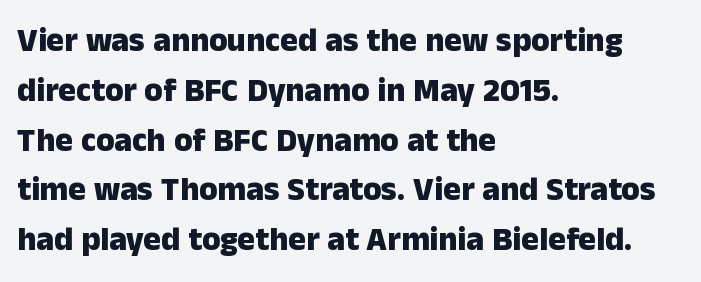
{"serif": "no", "italic": "no", "bold": "yes", "weight": "heavy", "width": "normal", "stroke_contrast": "low", "x_height": "medium", "monospaced": "no", "underline": "no", "align": "left", "line_spacing": "normal", "line_spacing_ratio": 1.51, "letter_spacing": "normal", "letter_spacing_em": 0.0, "glyph_px": 33}
